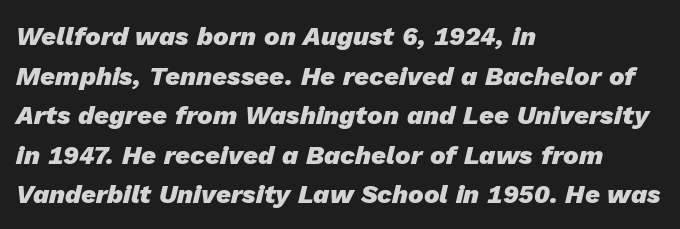
{"italic": "yes", "lean": "right", "slant_degrees": 13, "bold": "yes", "underline": "no", "align": "left", "line_spacing": "normal", "line_spacing_ratio": 1.52, "letter_spacing": "normal", "letter_spacing_em": 0.0, "glyph_px": 26}
